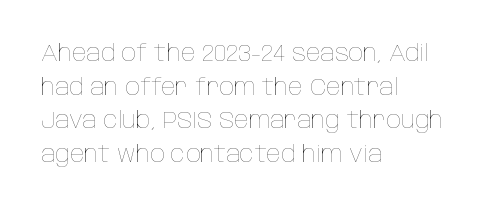
{"italic": "no", "bold": "no", "underline": "no", "align": "left", "line_spacing": "normal", "line_spacing_ratio": 1.4, "letter_spacing": "normal", "letter_spacing_em": 0.0, "glyph_px": 24}
